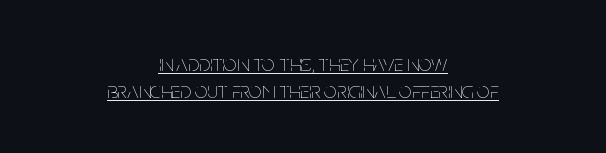
Q: Is the text bold? A: No.
Q: Is the text italic (slanted)? A: No, it is upright.
Q: Is the text underlined? A: Yes.
Q: How is the paragraph aligned? A: Centered.
Q: Is the spacing between letters normal or unusually wide? A: Normal.
